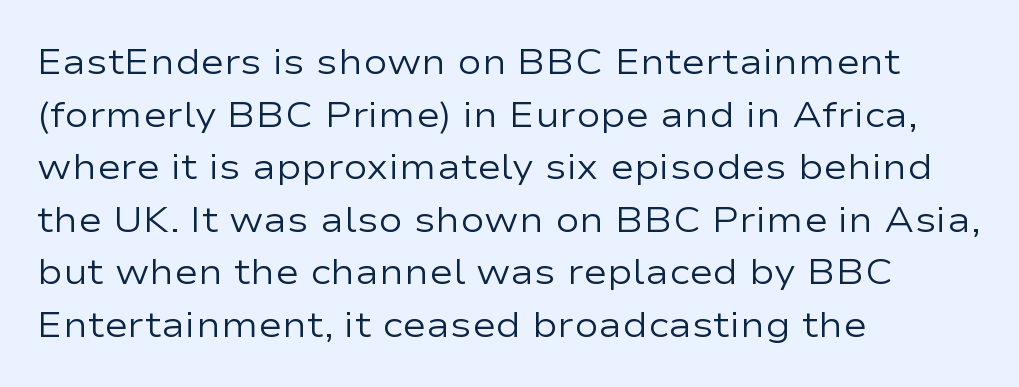
{"serif": "no", "italic": "no", "bold": "no", "weight": "regular", "width": "wide", "stroke_contrast": "low", "x_height": "medium", "monospaced": "no", "underline": "no", "align": "left", "line_spacing": "normal", "line_spacing_ratio": 1.46, "letter_spacing": "normal", "letter_spacing_em": 0.0, "glyph_px": 36}
